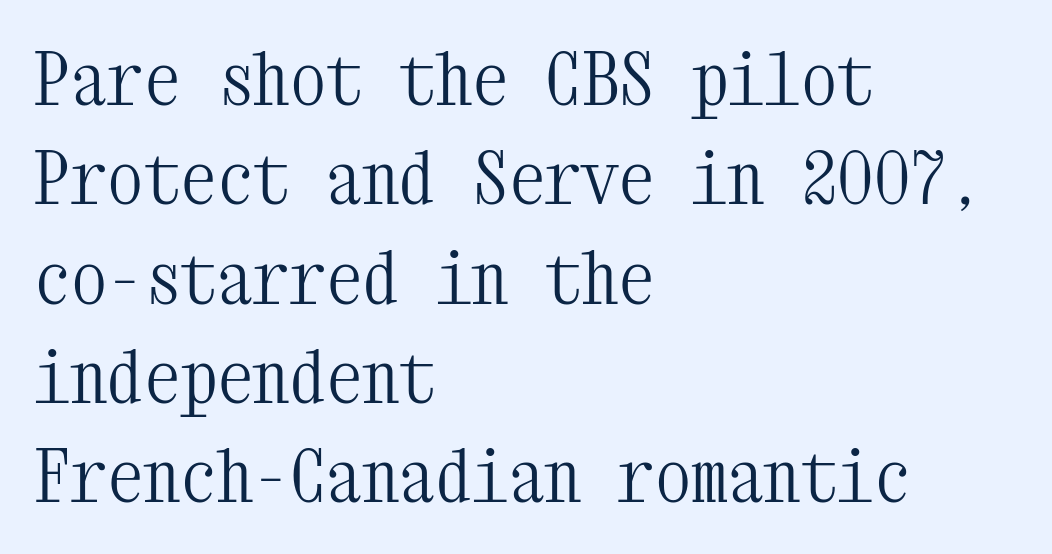
The image shows 73 px light, condensed serif type, upright, monospaced; set left-aligned, normal line spacing (1.36x), normal letter spacing, not underlined; medium stroke contrast and a medium x-height.
